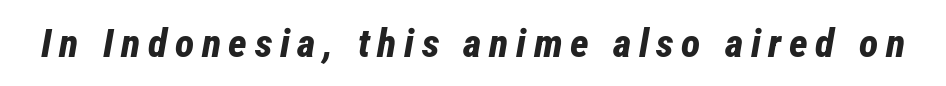
A typesetter would call this proportional, since set widths differ per character. These lines carry a lot of weight — the face is fully bold. Any mark beneath the type? The region is blank. If you drew a line through each stem, it would be angled.
